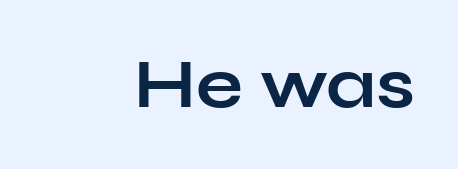
The image shows 69 px bold, wide sans-serif type, upright; set normal letter spacing, not underlined; low stroke contrast and a medium x-height.
